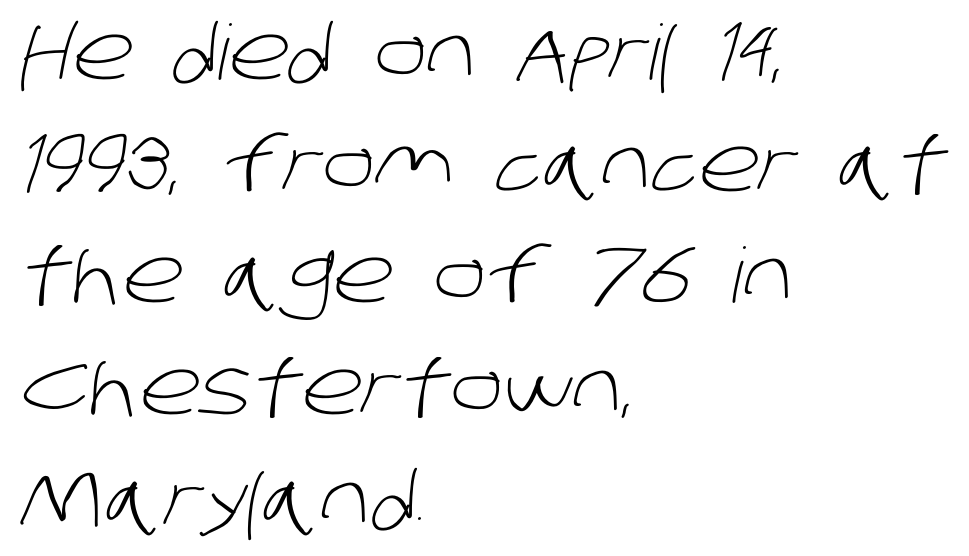
The image shows 76 px light sans-serif type; set left-aligned, normal line spacing (1.47x), normal letter spacing, not underlined; low stroke contrast and a large x-height.
